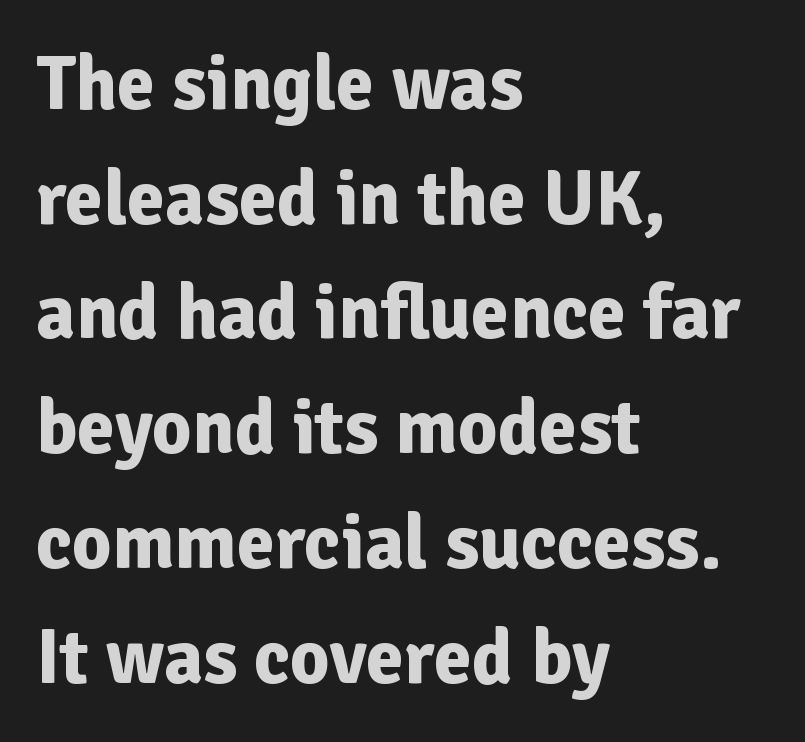
The image shows 77 px bold sans-serif type, upright; set left-aligned, normal line spacing (1.49x), normal letter spacing, not underlined; low stroke contrast and a medium x-height.
